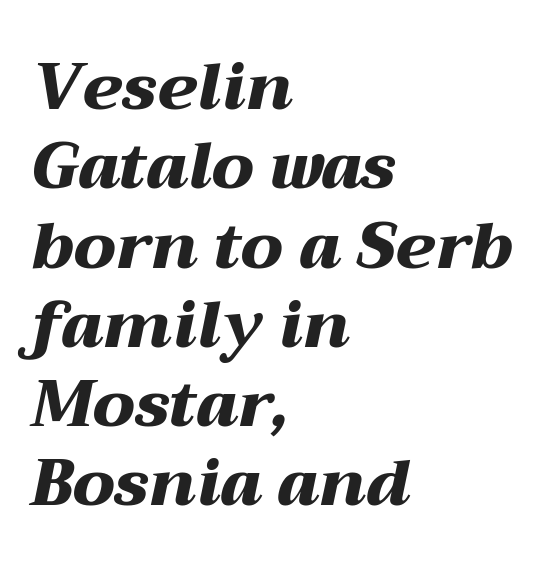
Q: Is the text bold? A: Yes.
Q: Is the text italic (slanted)? A: Yes, it leans right by about 12 degrees.
Q: Is the text underlined? A: No.
Q: How is the paragraph aligned? A: Left-aligned.
Q: Is the spacing between letters normal or unusually wide? A: Normal.
Q: Width (condensed, normal, or wide)? A: Wide.
Q: Stroke contrast? A: Medium.
Q: x-height? A: Medium.
Q: Monospaced? A: No.
